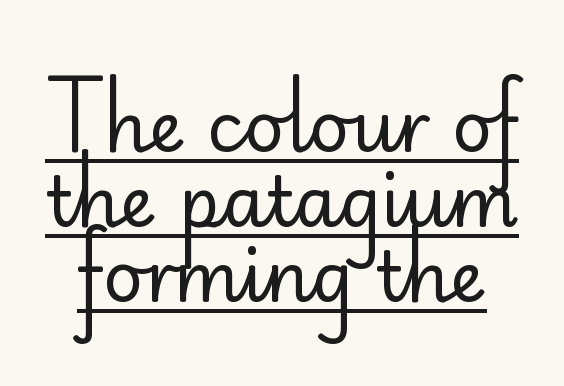
Posture: upright roman. You could call the tracking neutral — neither tight nor loose. Heft: none added — not bold. The text was rendered using a sans face with plain stroke endings. This sample trades vertical openness for compactness between lines.
